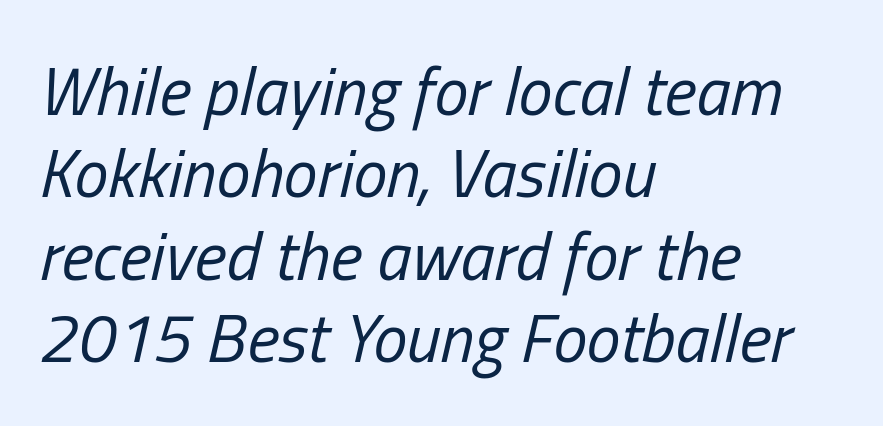
Check the space under the baseline: it is left empty. Spacing verdict: proportional, widths tailored to each character. Think standard paragraph weight, or any step lighter than that. You could call the tracking neutral — neither tight nor loose. The specimen reads as italic at a glance.
